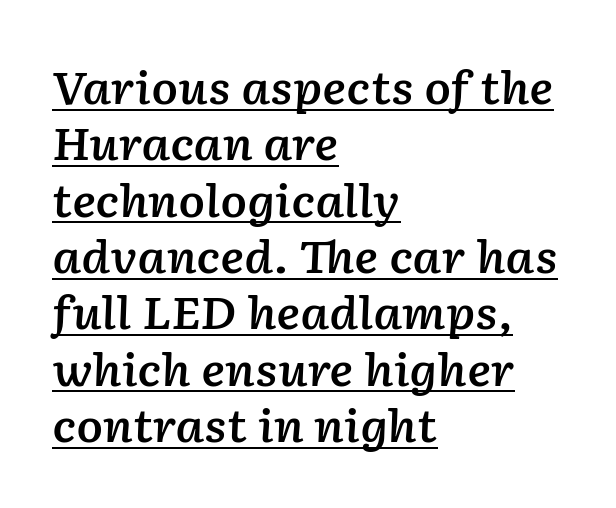
Layout note: lines flush left. In terms of letterspacing, this is plain default setting. Line spacing here is normal. Each letter keeps its own natural width here, so spacing adapts to shape.
